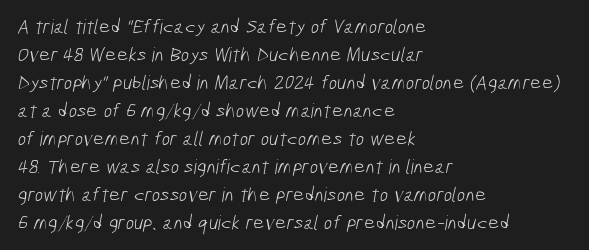
{"bold": "no", "underline": "no", "align": "left", "line_spacing": "normal", "line_spacing_ratio": 1.4, "letter_spacing": "normal", "letter_spacing_em": 0.0, "glyph_px": 20}
